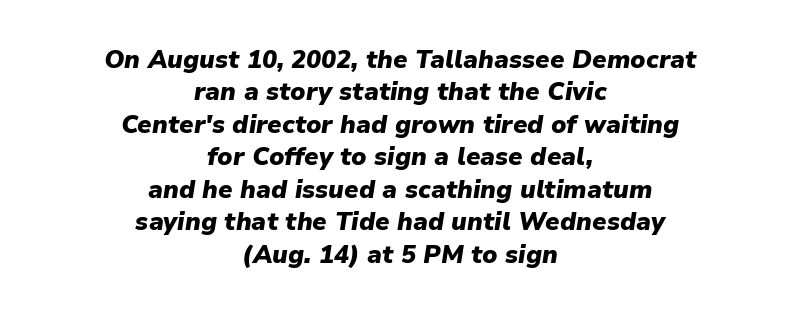
The words here are not underlined. Reading down the column, the eye jumps a familiar distance to each next line. The lines are quadded center. Each word holds together tightly as a unit, with standard inter-letter gaps. Plenty of ink on the page — the face is bold. Notice how the stems are inclined rather than vertical — that's the hallmark of italics.
